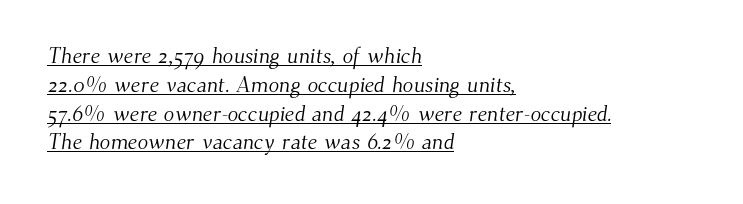
Compared with typical paragraphs, the rows here are spaced about the same. The passage shown has conventional tracking throughout. Visually the block forms a straight wall on the left and a jagged coastline on the right. Unbolded letterforms with no extra heft. Glance below the letters and you will spot a drawn line.
